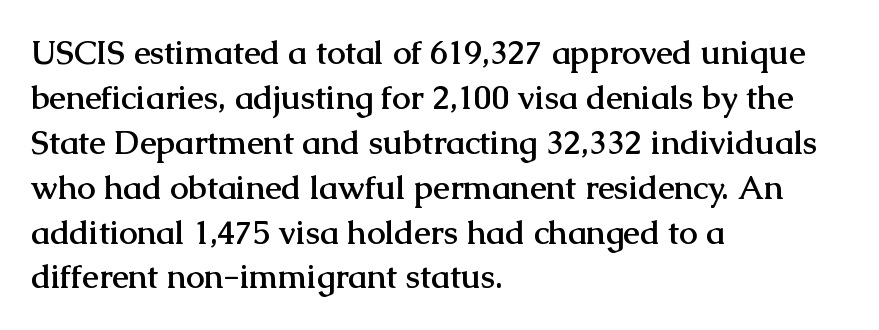
Q: Is the text bold? A: Yes.
Q: Is the text italic (slanted)? A: No, it is upright.
Q: Is the typeface a serif or a sans-serif typeface? A: Serif.
Q: Is the text underlined? A: No.
Q: How is the paragraph aligned? A: Left-aligned.
Q: Is the spacing between letters normal or unusually wide? A: Normal.
Q: Is the spacing between lines tight, normal or loose? A: Normal.
Q: Width (condensed, normal, or wide)? A: Normal.
Q: Stroke contrast? A: Medium.
Q: x-height? A: Medium.
Q: Monospaced? A: No.
